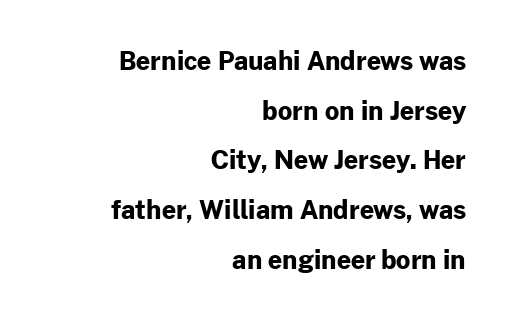
{"italic": "no", "bold": "yes", "underline": "no", "align": "right", "line_spacing": "loose", "line_spacing_ratio": 1.99, "letter_spacing": "normal", "letter_spacing_em": 0.0, "glyph_px": 25}
